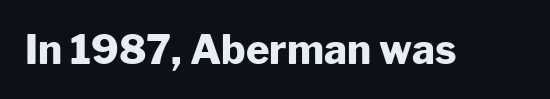
The image shows 40 px heavy sans-serif type, upright; set normal letter spacing, not underlined; low stroke contrast and a medium x-height.
